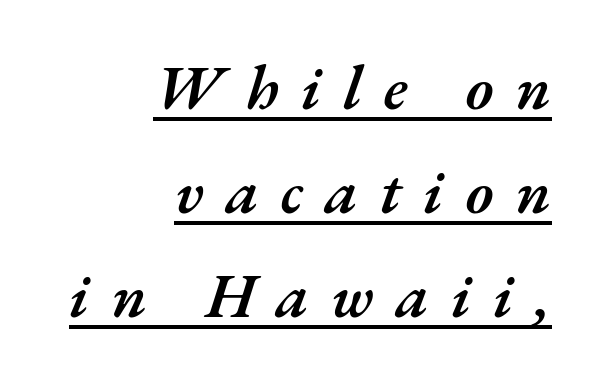
The passage shown leans; its letterforms are oblique. Has an underline been added? It has. What's the leading like? Ordinary, nothing unusual. Think of a printed novel: that variable character pitch is what you see here. The tracking jumps out immediately: characters are airy and widely separated.
